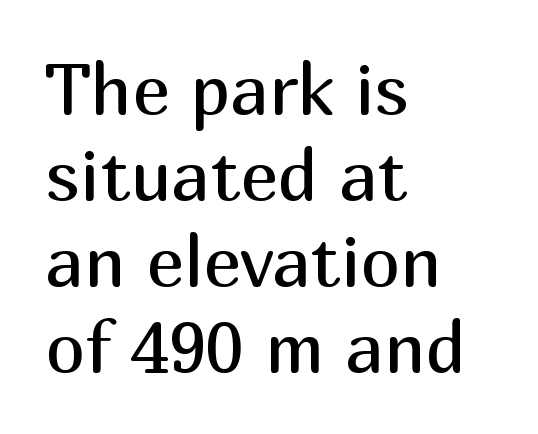
The image shows 71 px regular-weight sans-serif type, upright; set left-aligned, line spacing 1.21x, normal letter spacing, not underlined; medium stroke contrast and a medium x-height.
